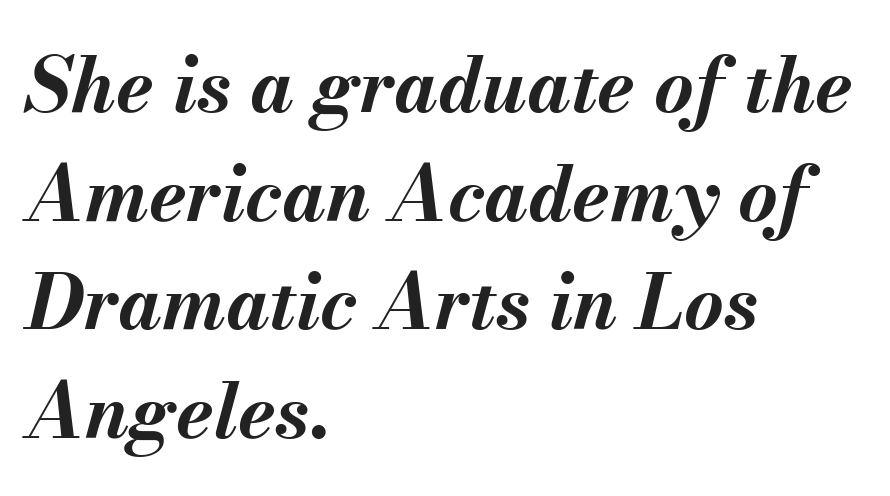
The image shows 76 px bold type, italic (leaning right); set left-aligned, normal line spacing (1.43x), normal letter spacing, not underlined; medium stroke contrast and a small x-height.
